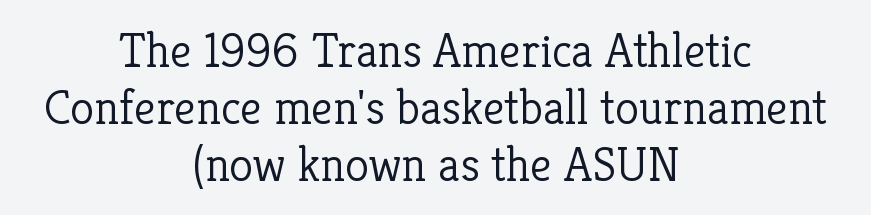
Q: Is the text bold? A: No.
Q: Is the text italic (slanted)? A: No, it is upright.
Q: Is the typeface a serif or a sans-serif typeface? A: Serif.
Q: Is the text underlined? A: No.
Q: How is the paragraph aligned? A: Centered.
Q: Is the spacing between letters normal or unusually wide? A: Normal.
Q: Width (condensed, normal, or wide)? A: Normal.
Q: Stroke contrast? A: Low.
Q: x-height? A: Medium.
Q: Monospaced? A: No.
